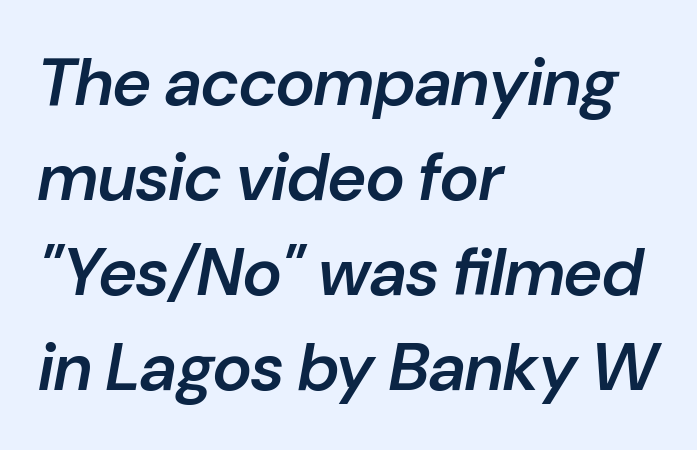
{"italic": "yes", "lean": "right", "slant_degrees": 10, "bold": "semi", "weight": "semibold", "width": "normal", "stroke_contrast": "low", "x_height": "medium", "monospaced": "no", "underline": "no", "align": "left", "line_spacing": "normal", "line_spacing_ratio": 1.42, "letter_spacing": "normal", "letter_spacing_em": 0.0, "glyph_px": 67}
